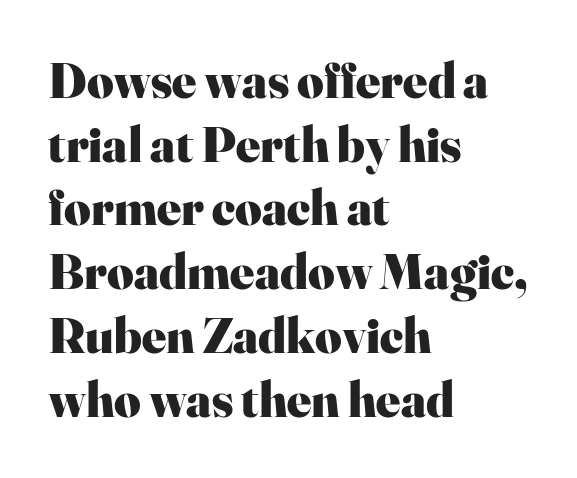
Standard letterfit; no display-style spreading of the glyphs. Typeset ragged right — the left edge is the straight one. Posture: vertical. Vertical spacing — default. Beneath every word, the page is bare.
